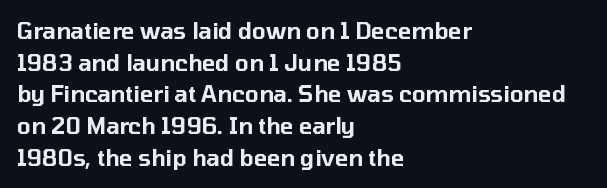
Q: Is the text italic (slanted)? A: No, it is upright.
Q: Is the text underlined? A: No.
Q: How is the paragraph aligned? A: Left-aligned.
Q: Is the spacing between letters normal or unusually wide? A: Normal.
Q: Is the spacing between lines tight, normal or loose? A: Normal.
